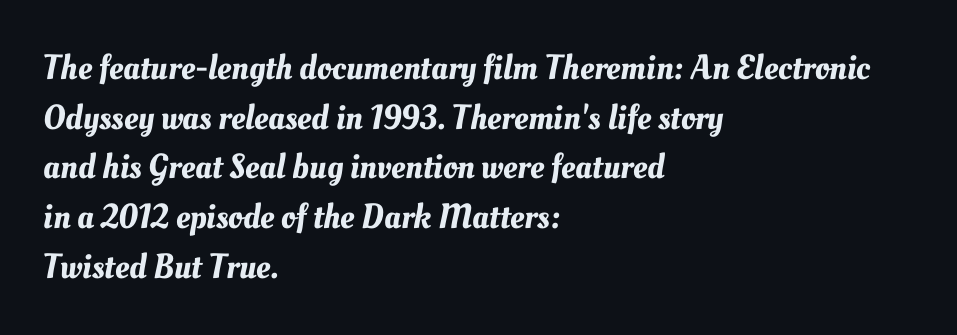
These lines sit exactly where default settings would place them. Descender tails drop into unmarked territory. Each letter keeps its own natural width here, so spacing adapts to shape. Visually the block forms a straight wall on the left and a jagged coastline on the right. Is the letter spacing exaggerated? No — it looks like the ordinary default.
